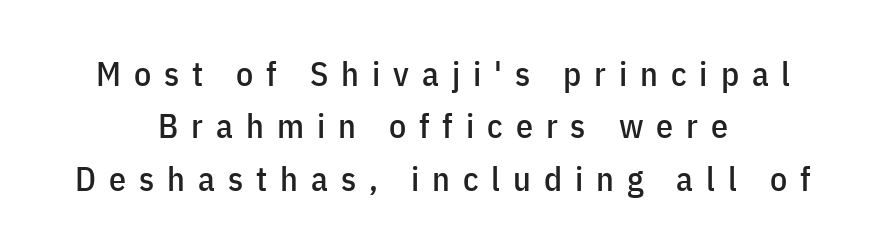
{"serif": "no", "italic": "no", "width": "condensed", "stroke_contrast": "low", "x_height": "medium", "monospaced": "no", "underline": "no", "align": "center", "line_spacing": "normal", "line_spacing_ratio": 1.54, "letter_spacing": "wide", "letter_spacing_em": 0.38, "glyph_px": 34}
